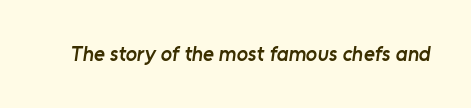
{"bold": "semi", "underline": "no", "letter_spacing": "normal", "letter_spacing_em": 0.0, "glyph_px": 21}
